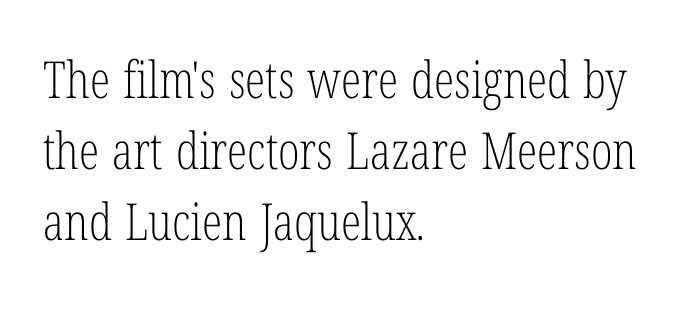
Q: Is the text bold? A: No.
Q: Is the text italic (slanted)? A: No, it is upright.
Q: Is the typeface a serif or a sans-serif typeface? A: Serif.
Q: Is the text underlined? A: No.
Q: How is the paragraph aligned? A: Left-aligned.
Q: Is the spacing between letters normal or unusually wide? A: Normal.
Q: Is the spacing between lines tight, normal or loose? A: Normal.
Q: Width (condensed, normal, or wide)? A: Condensed.
Q: Stroke contrast? A: Low.
Q: x-height? A: Medium.
Q: Monospaced? A: No.
